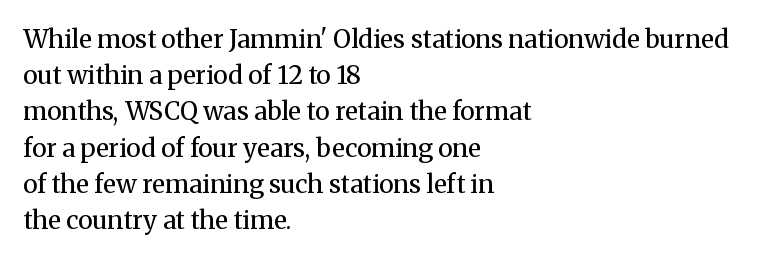
The image shows 25 px text type, upright; set left-aligned, normal line spacing (1.45x), normal letter spacing, not underlined.
